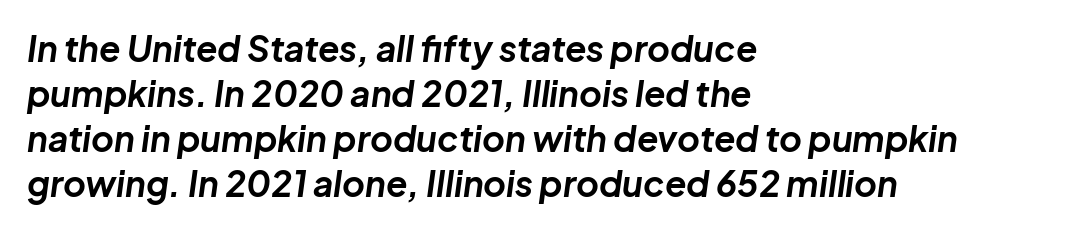
The lettering tilts uniformly, giving the passage an italic look. Looks like regular typesetting: each glyph gets only the width it needs. The specimen omits any rule beneath the text block's lines. Nothing unusual about the tracking: characters are spaced as the font intends. Each glyph is drawn with heavy, bold strokes. The line-height multiplier appears to be the usual default.
